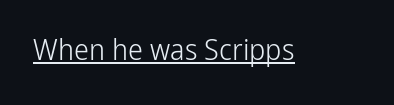
When letters stand straight like this, we call the style roman or upright. Students, observe the line beneath the letters — that is underlining. These lines are rendered in a variable-pitch font. The designer went with a sans here, leaving each stem footless. The cut favours lightness, reaching ordinary text weight at its darkest.
